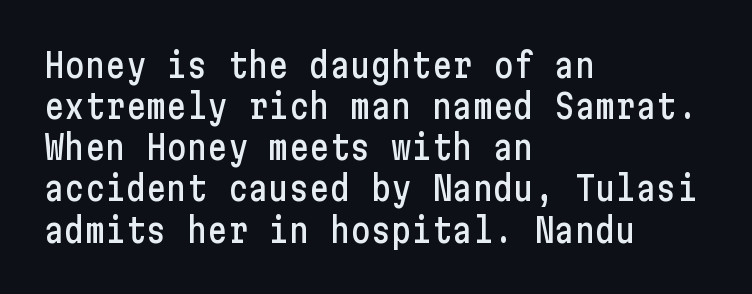
Q: Is the text italic (slanted)? A: No, it is upright.
Q: Is the typeface a serif or a sans-serif typeface? A: Sans-serif.
Q: Is the text underlined? A: No.
Q: How is the paragraph aligned? A: Left-aligned.
Q: Is the spacing between letters normal or unusually wide? A: Normal.
Q: Width (condensed, normal, or wide)? A: Condensed.
Q: Stroke contrast? A: Low.
Q: x-height? A: Medium.
